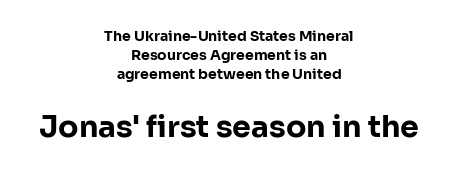
Q: Is the text bold? A: Yes.
Q: Is the text italic (slanted)? A: No, it is upright.
Q: Is the typeface a serif or a sans-serif typeface? A: Sans-serif.
Q: Is the text underlined? A: No.
Q: How is the paragraph aligned? A: Centered.
Q: Is the spacing between letters normal or unusually wide? A: Normal.
Q: Is the spacing between lines tight, normal or loose? A: Normal.
Q: Which block of text is set in a larger size, the first (top) or the second (bottom)? A: The second (bottom) one.
Q: Width (condensed, normal, or wide)? A: Normal.
Q: Stroke contrast? A: Low.
Q: x-height? A: Medium.
Q: Monospaced? A: No.
